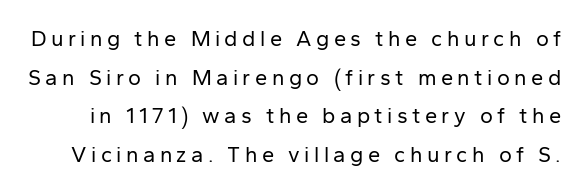
The image shows 22 px text type, upright; set line spacing 1.76x, unusually wide letter spacing (+0.2 em), not underlined.
